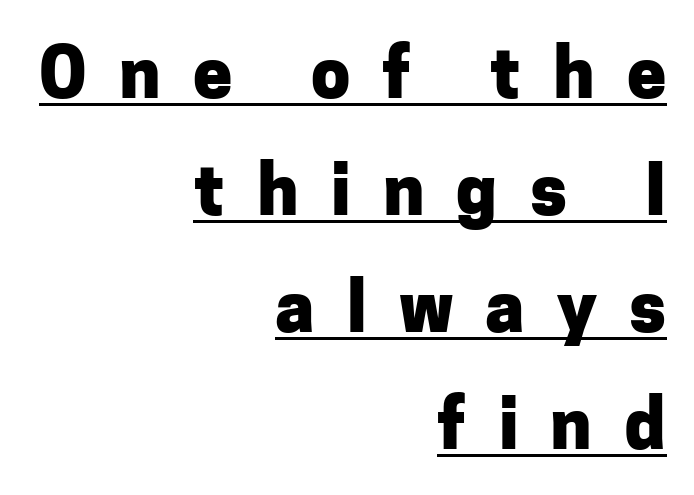
{"serif": "no", "italic": "no", "bold": "yes", "weight": "heavy", "width": "normal", "stroke_contrast": "low", "x_height": "medium", "monospaced": "no", "underline": "yes", "align": "right", "line_spacing": "normal", "line_spacing_ratio": 1.67, "letter_spacing": "wide", "letter_spacing_em": 0.46, "glyph_px": 70}
